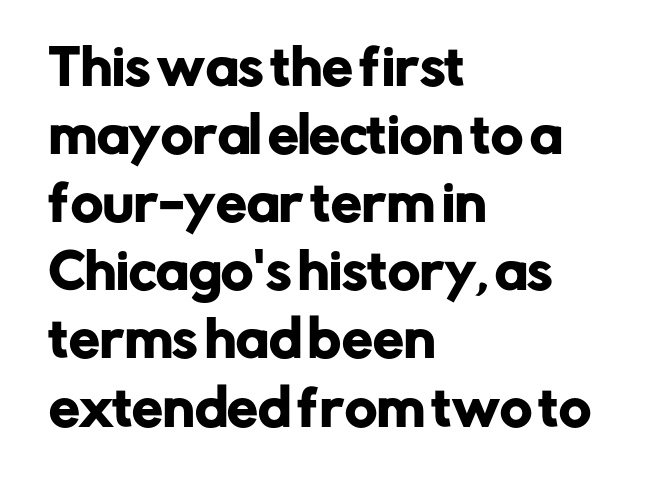
The image shows 49 px sans-serif type, upright; set left-aligned, normal line spacing (1.39x), normal letter spacing, not underlined; low stroke contrast and a medium x-height.
